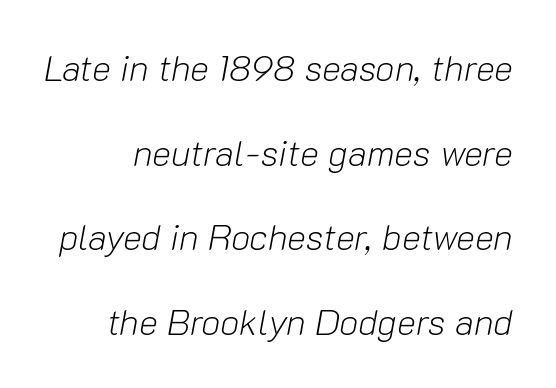
Vertical spacing — loose. Nobody drew a line under any word here. Italic: yes, the glyphs are oblique. The line texture is even and compact thanks to regular tracking.
